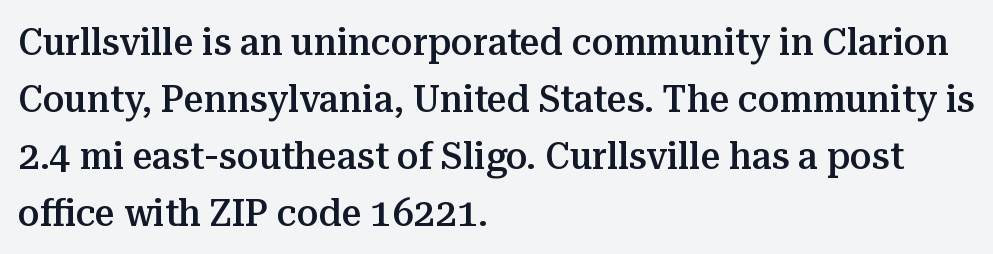
The lettering holds an erect, upright posture throughout. Letterform terminals end in serifs throughout the passage. This sample uses plain, unmodified letter spacing. Line spacing here is normal.
